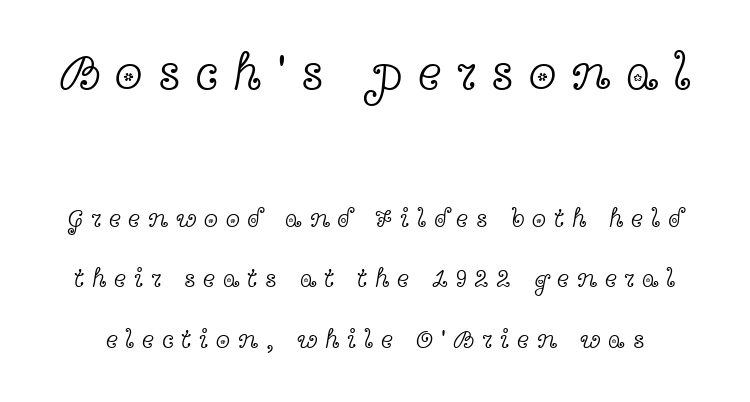
The image shows 51 px light, wide serif type, upright; set loose line spacing (2.33x), unusually wide letter spacing (+0.29 em), not underlined; the first (top) block is 1.96x larger; a medium x-height.
